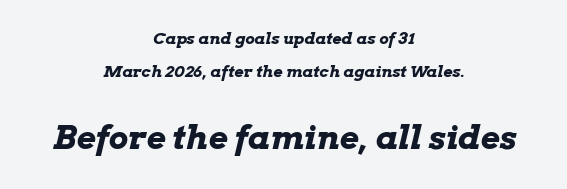
The image shows 33 px bold, wide type, italic (leaning right); set centered, loose line spacing (2.06x), normal letter spacing, not underlined; the second (bottom) block is 2.06x larger; low stroke contrast and a medium x-height.
